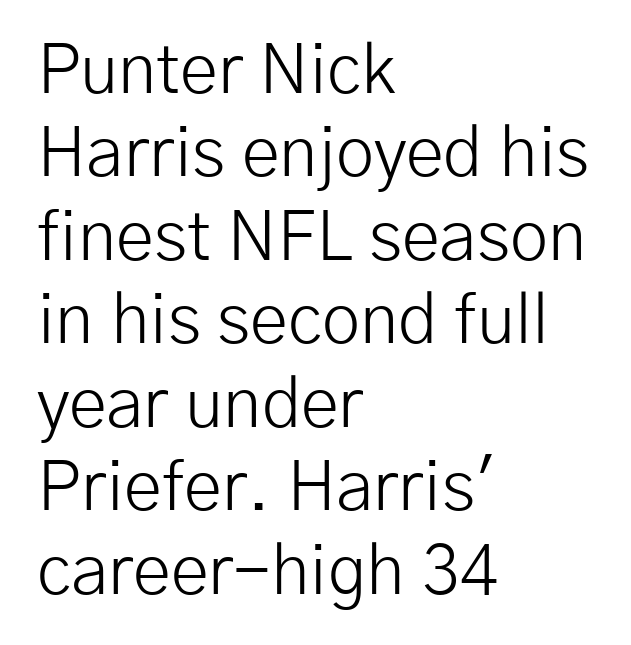
{"serif": "no", "italic": "no", "bold": "no", "weight": "light", "width": "normal", "stroke_contrast": "low", "x_height": "medium", "monospaced": "no", "underline": "no", "align": "left", "line_spacing_ratio": 1.21, "letter_spacing": "normal", "letter_spacing_em": 0.0, "glyph_px": 69}
